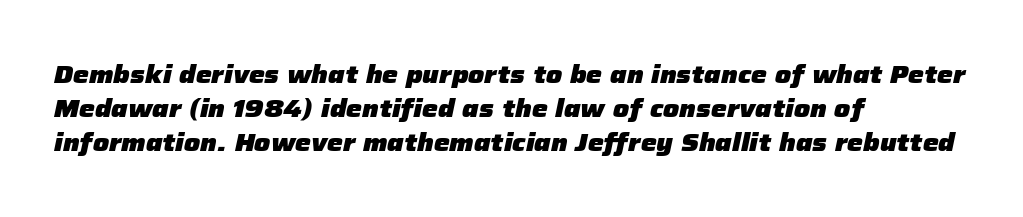
This is heavy type, rendered in bold. Has an underline been added? It has not. The letters sit at their default tracking, neither squeezed nor spread. The lines in this sample share a left origin and differ only in where they stop. Successive baselines arrive at the customary interval.
